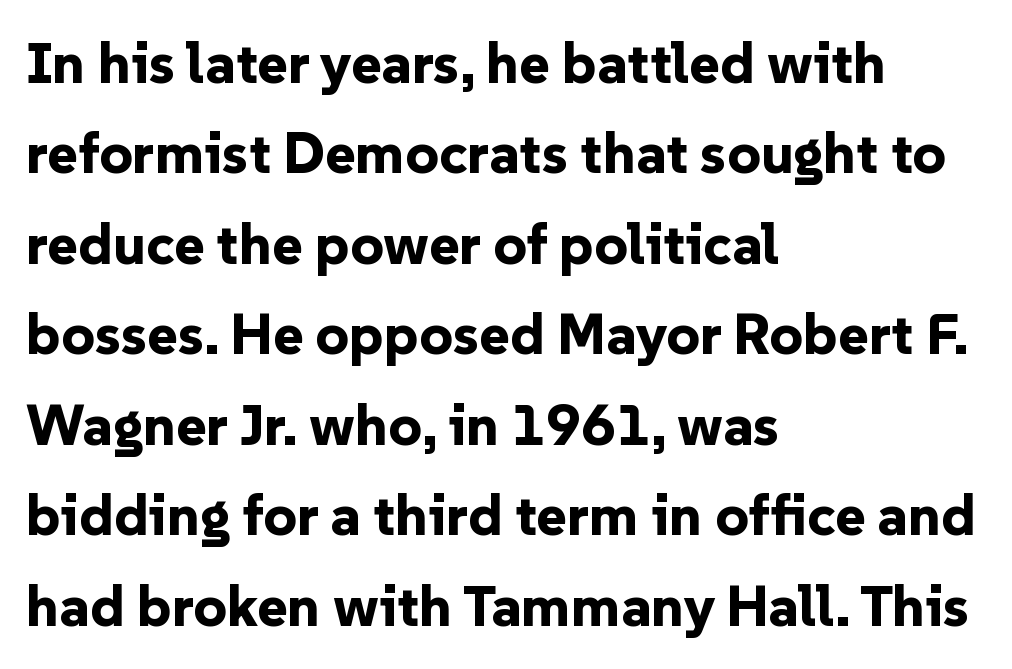
{"serif": "no", "italic": "no", "bold": "yes", "weight": "bold", "width": "normal", "stroke_contrast": "low", "x_height": "medium", "monospaced": "no", "underline": "no", "align": "left", "line_spacing": "normal", "line_spacing_ratio": 1.56, "letter_spacing": "normal", "letter_spacing_em": 0.0, "glyph_px": 58}
